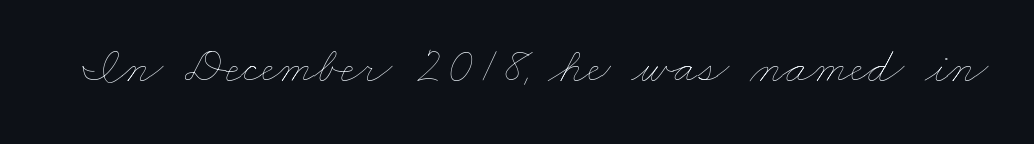
Q: Is the text bold? A: No.
Q: Is the text underlined? A: No.
Q: Is the spacing between letters normal or unusually wide? A: Normal.
Q: Width (condensed, normal, or wide)? A: Wide.
Q: Stroke contrast? A: Low.
Q: x-height? A: Small.
Q: Monospaced? A: No.
